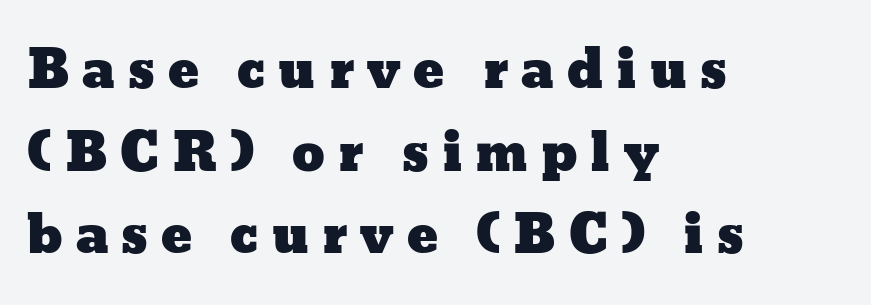
Horizontal bands of white between lines are of average thickness. Nope, not italic — everything's standing straight. The passage shown has open, widely tracked lettering throughout. Spacing verdict: proportional, widths tailored to each character.
